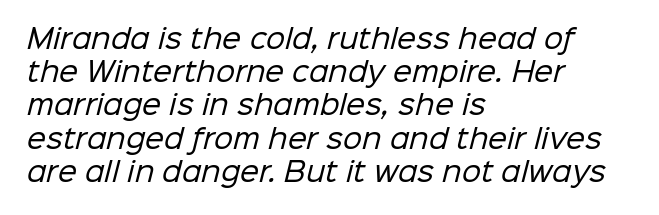
{"bold": "no", "underline": "no", "align": "left", "line_spacing_ratio": 1.23, "letter_spacing": "normal", "letter_spacing_em": 0.0, "glyph_px": 27}
